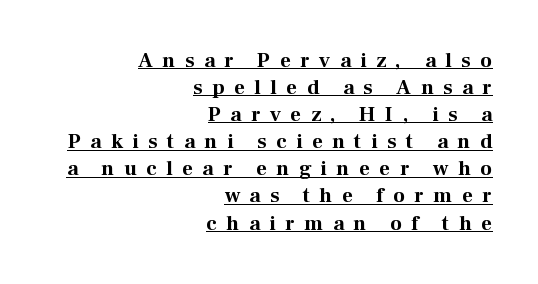
Q: Is the text bold? A: Yes.
Q: Is the text italic (slanted)? A: No, it is upright.
Q: Is the text underlined? A: Yes.
Q: How is the paragraph aligned? A: Right-aligned.
Q: Is the spacing between letters normal or unusually wide? A: Unusually wide.
Q: Is the spacing between lines tight, normal or loose? A: Normal.
